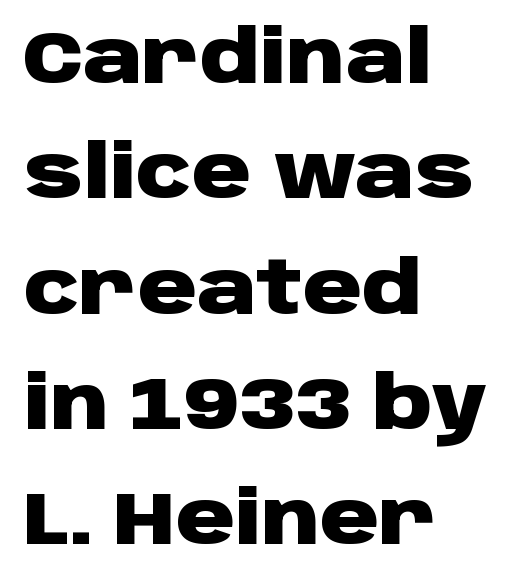
Each row of text sits above clean, open space. The sample has been set heavy, in full bold. This sample has the flowing, uneven cadence of proportional lettering. These lines stack with their left ends in a neat column. Leading matches the norm, producing a regular column. What stands out about the letter spacing? Nothing — it is the standard amount.
